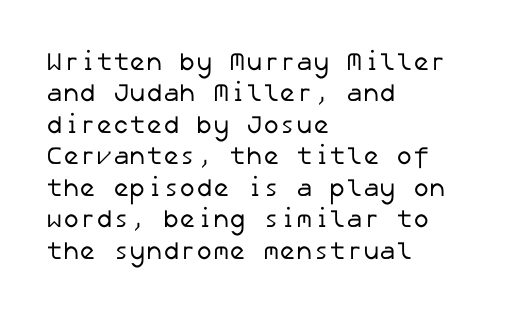
No extra ink here — the face is not bold. Underlining? Definitely not there. Glyph-to-glyph distance matches everyday printed text. The lines in this sample share a left origin and differ only in where they stop.
